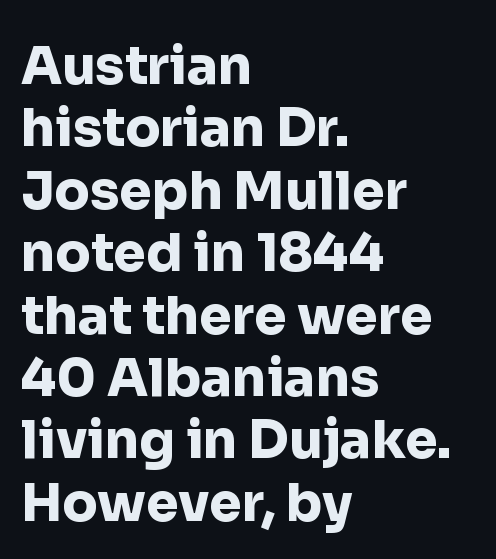
Serif or sans? Sans — the stroke terminals are bare. Letter spacing: default. Reading down the block, your eye returns to a fixed left position each line. Check under the words: just untouched page.
